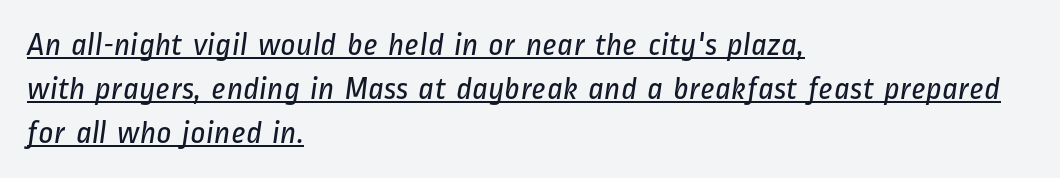
The image shows 33 px regular-weight, condensed sans-serif type; set left-aligned, normal line spacing (1.33x), normal letter spacing, underlined; low stroke contrast and a medium x-height.
